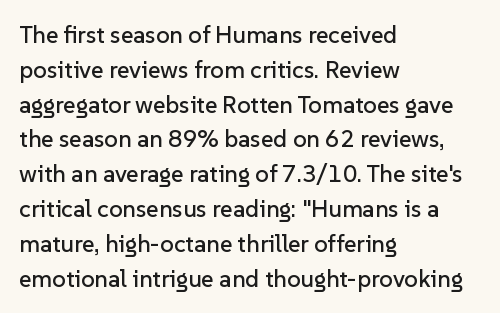
This sample keeps an unexceptional amount of space between lines. These lines keep a tight, regular rhythm from letter to letter. Every stem runs plumb, perpendicular to the baseline. Reading down the block, your eye returns to a fixed left position each line. The string is rendered with underlining switched off.
